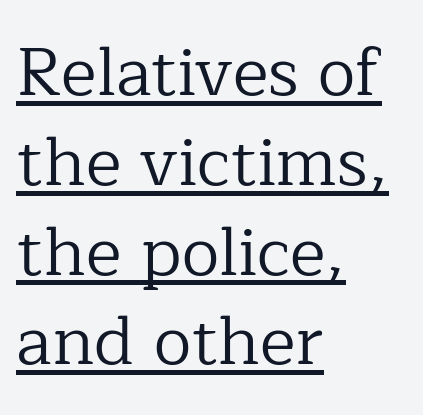
The passage shown is not bold in any degree. Left-aligned paragraph, ragged on the right. Proportional: the letters do not fall into vertical columns. The letterforms sit shoulder to shoulder at normal distance. Are there feet on the stems? There are — it's a serif.
